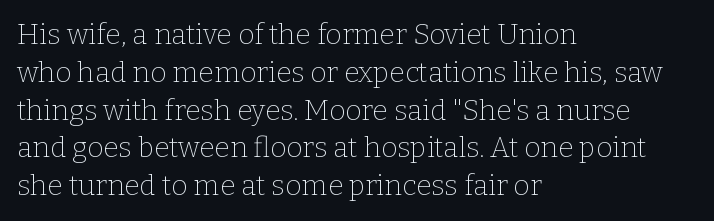
{"serif": "yes", "italic": "no", "bold": "no", "weight": "thin", "width": "normal", "stroke_contrast": "low", "x_height": "medium", "monospaced": "no", "underline": "no", "align": "left", "line_spacing": "normal", "line_spacing_ratio": 1.35, "letter_spacing": "normal", "letter_spacing_em": 0.0, "glyph_px": 28}
